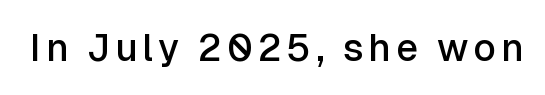
Has an underline been added? It has not. The axis of the letterforms is exactly vertical. As a designer I'd log this as weight 600, semibold. These lines are rendered in a variable-pitch font.
